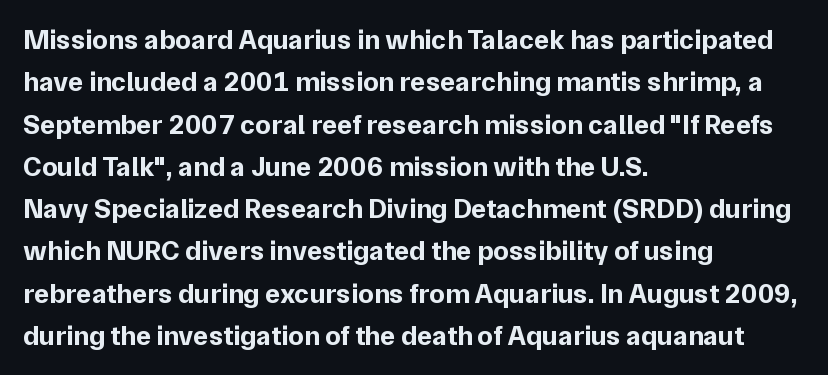
Underline: absent. Students, note that the glyphs here touch the page at normal intervals. This rendering employs a face without finishing strokes, i.e., a sans-serif. Vertical strokes here are truly vertical. Here the designer chose a conventional face with non-uniform glyph widths. This rendering uses left alignment, leaving the right contour irregular.
